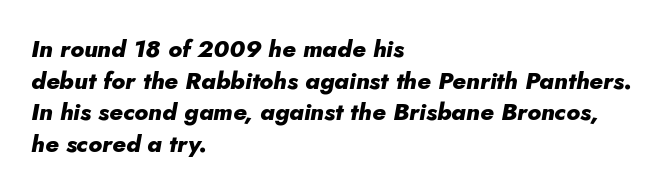
The image shows 24 px bold type, italic (leaning right); set left-aligned, normal line spacing (1.32x), normal letter spacing, not underlined.
